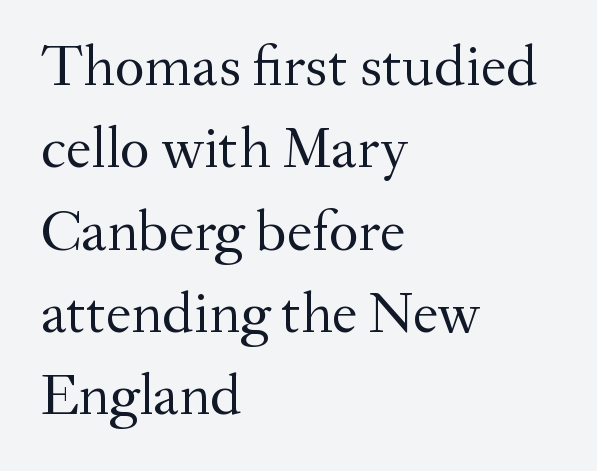
Q: Is the text bold? A: No.
Q: Is the text italic (slanted)? A: No, it is upright.
Q: Is the typeface a serif or a sans-serif typeface? A: Serif.
Q: Is the text underlined? A: No.
Q: How is the paragraph aligned? A: Left-aligned.
Q: Is the spacing between letters normal or unusually wide? A: Normal.
Q: Is the spacing between lines tight, normal or loose? A: Normal.
Q: Width (condensed, normal, or wide)? A: Normal.
Q: Stroke contrast? A: Medium.
Q: x-height? A: Small.
Q: Monospaced? A: No.
